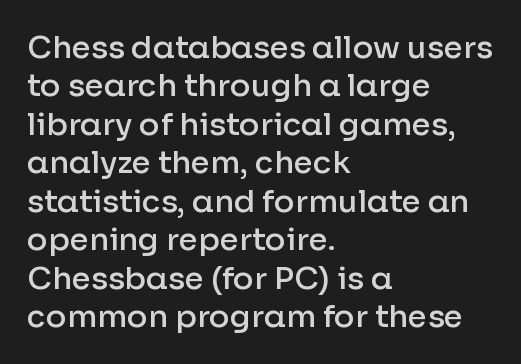
The lines in this sample share a left origin and differ only in where they stop. You could not count columns in this text — the font is proportionally spaced. The text was rendered using a sans face with plain stroke endings. Vertical strokes here are truly vertical.
